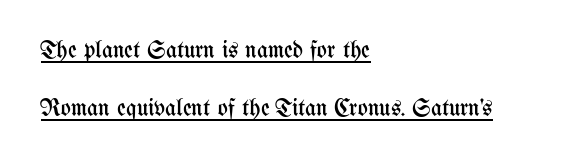
Q: Is the text bold? A: No.
Q: Is the text italic (slanted)? A: No, it is upright.
Q: Is the text underlined? A: Yes.
Q: How is the paragraph aligned? A: Left-aligned.
Q: Is the spacing between letters normal or unusually wide? A: Normal.
Q: Is the spacing between lines tight, normal or loose? A: Loose.
